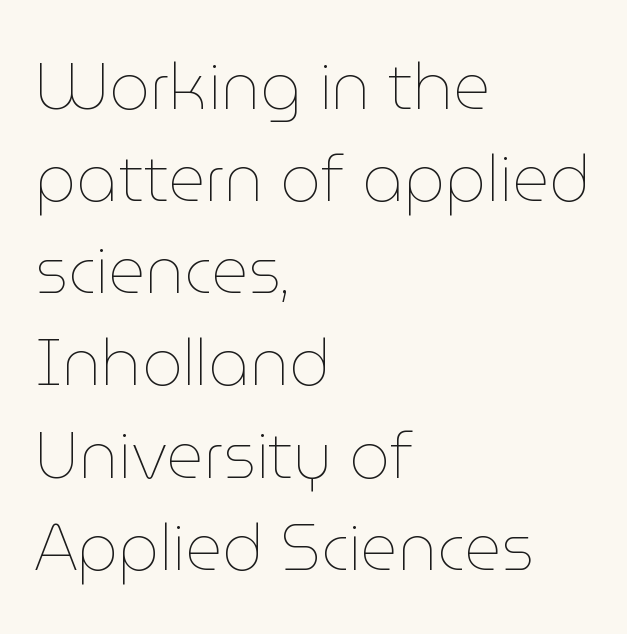
{"italic": "no", "bold": "no", "weight": "thin", "width": "normal", "stroke_contrast": "low", "x_height": "medium", "monospaced": "no", "underline": "no", "align": "left", "line_spacing": "normal", "line_spacing_ratio": 1.44, "letter_spacing": "normal", "letter_spacing_em": 0.0, "glyph_px": 64}
